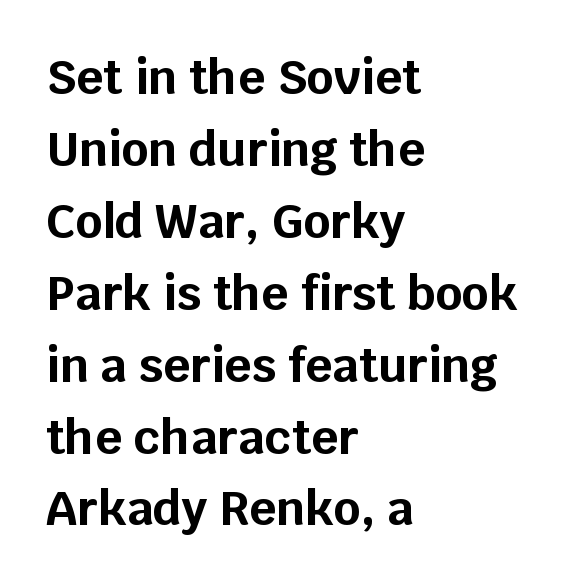
Q: Is the text bold? A: Yes.
Q: Is the text italic (slanted)? A: No, it is upright.
Q: Is the typeface a serif or a sans-serif typeface? A: Sans-serif.
Q: Is the text underlined? A: No.
Q: How is the paragraph aligned? A: Left-aligned.
Q: Is the spacing between letters normal or unusually wide? A: Normal.
Q: Is the spacing between lines tight, normal or loose? A: Normal.
Q: Width (condensed, normal, or wide)? A: Normal.
Q: Stroke contrast? A: Low.
Q: x-height? A: Large.
Q: Monospaced? A: No.
